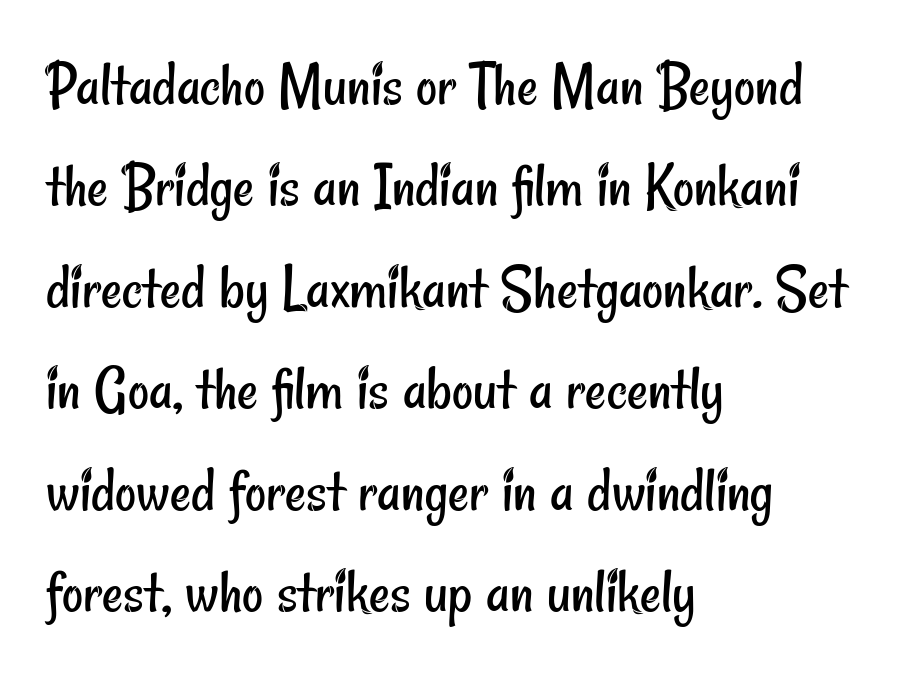
Each letter's strokes conclude bluntly, with no projecting serifs. The line-height multiplier appears to be the usual default. A classic flush-left, rag-right setting is used for this passage. The face used here is proportionally spaced, like ordinary book or web type. The specimen omits any rule beneath the text block's lines.
